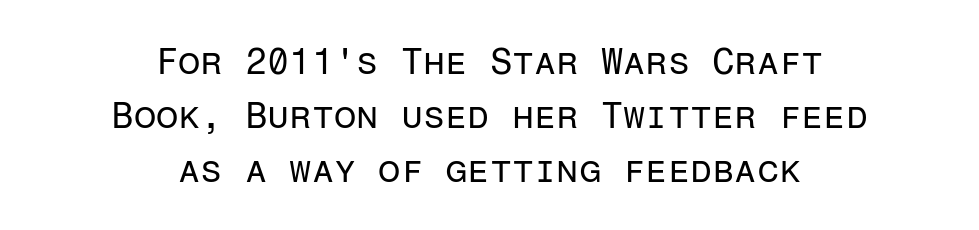
{"serif": "no", "italic": "no", "bold": "no", "weight": "regular", "width": "normal", "stroke_contrast": "low", "x_height": "medium", "monospaced": "yes", "underline": "no", "align": "center", "line_spacing": "normal", "line_spacing_ratio": 1.5, "letter_spacing": "normal", "letter_spacing_em": 0.0, "glyph_px": 36}
